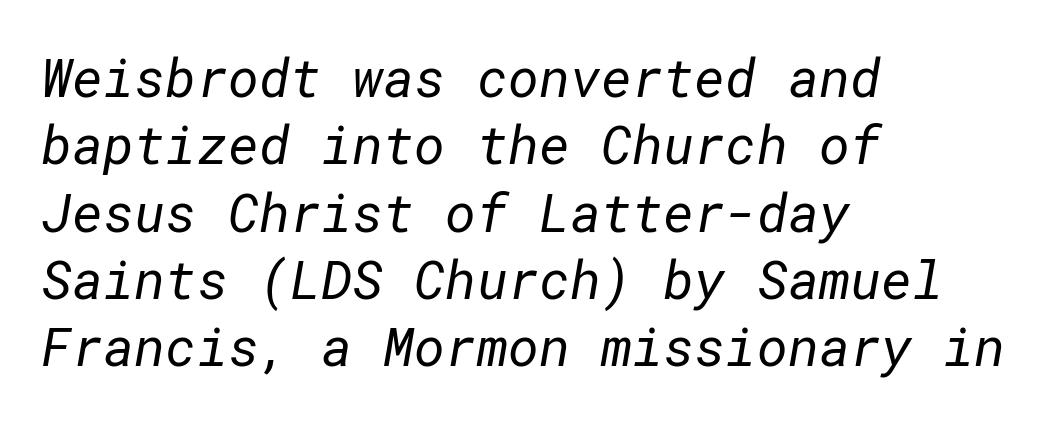
No chunkiness to these letters — they're not bold. The rows are spaced the way most documents space them. Type style note: lacks serifs. Spacing between characters is what you'd get straight out of the box. Decoration check: the copy has no underline.
